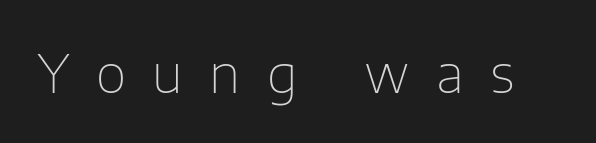
Nope, no serifs anywhere on these letters. Quick note: not italic, upright. Heft: none added — not bold. Someone cranked the tracking dial way up on this one.
